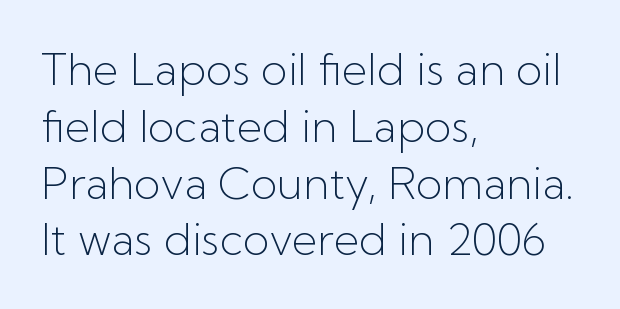
The image shows 44 px light sans-serif type, upright; set left-aligned, normal line spacing (1.29x), normal letter spacing, not underlined; low stroke contrast and a medium x-height.
